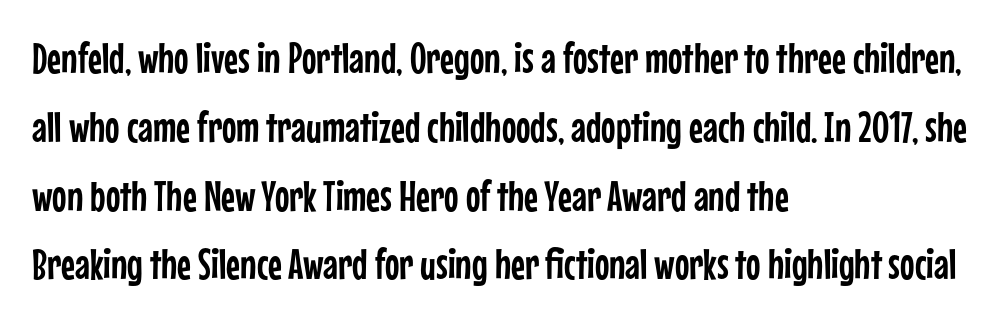
Q: Is the text italic (slanted)? A: No, it is upright.
Q: Is the typeface a serif or a sans-serif typeface? A: Sans-serif.
Q: Is the text underlined? A: No.
Q: How is the paragraph aligned? A: Left-aligned.
Q: Is the spacing between letters normal or unusually wide? A: Normal.
Q: Is the spacing between lines tight, normal or loose? A: Normal.
Q: Width (condensed, normal, or wide)? A: Condensed.
Q: Stroke contrast? A: Low.
Q: x-height? A: Medium.
Q: Monospaced? A: No.
